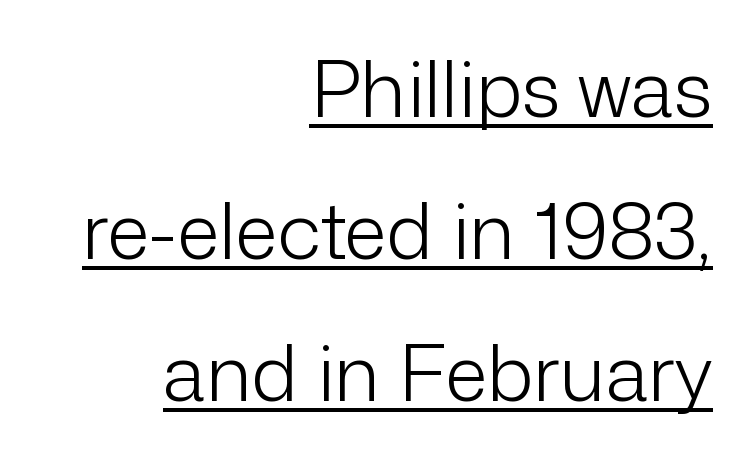
Q: Is the text bold? A: No.
Q: Is the text italic (slanted)? A: No, it is upright.
Q: Is the typeface a serif or a sans-serif typeface? A: Sans-serif.
Q: Is the text underlined? A: Yes.
Q: How is the paragraph aligned? A: Right-aligned.
Q: Is the spacing between letters normal or unusually wide? A: Normal.
Q: Width (condensed, normal, or wide)? A: Normal.
Q: Stroke contrast? A: Low.
Q: x-height? A: Medium.
Q: Monospaced? A: No.
